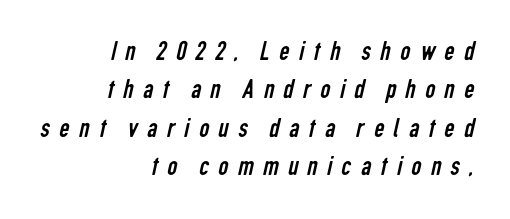
The glyphs in this specimen are sans serif. Leading matches the norm, producing a regular column. The typeface has the unassuming heft of standard copy or less. Looks like regular typesetting: each glyph gets only the width it needs. Horizontal alignment here is rightward, an uncommon choice for prose. Just letters on the line, the space beneath them empty.
